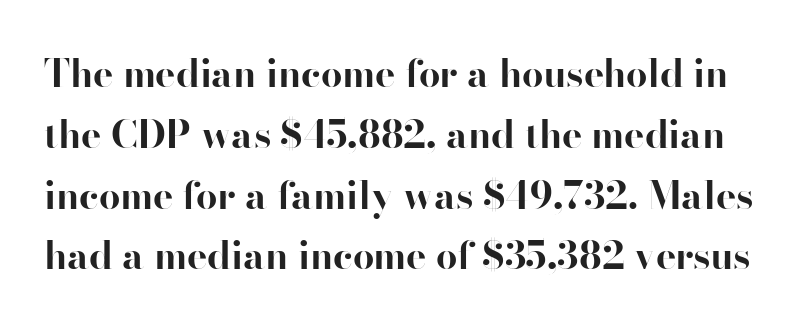
The face used here has the dense, thick strokes of a bold. The font's upright variant was chosen for this text. Classification — sans serif. Rows of type keep a routine distance in the vertical direction. The passage shown is not underscored anywhere.
